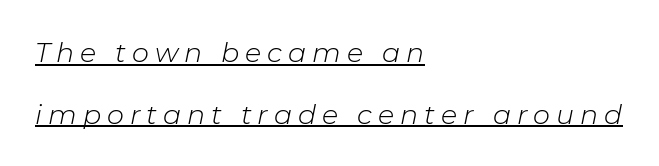
{"italic": "yes", "lean": "right", "slant_degrees": 11, "bold": "no", "underline": "yes", "align": "left", "line_spacing": "loose", "line_spacing_ratio": 2.28, "letter_spacing": "wide", "letter_spacing_em": 0.22, "glyph_px": 27}
